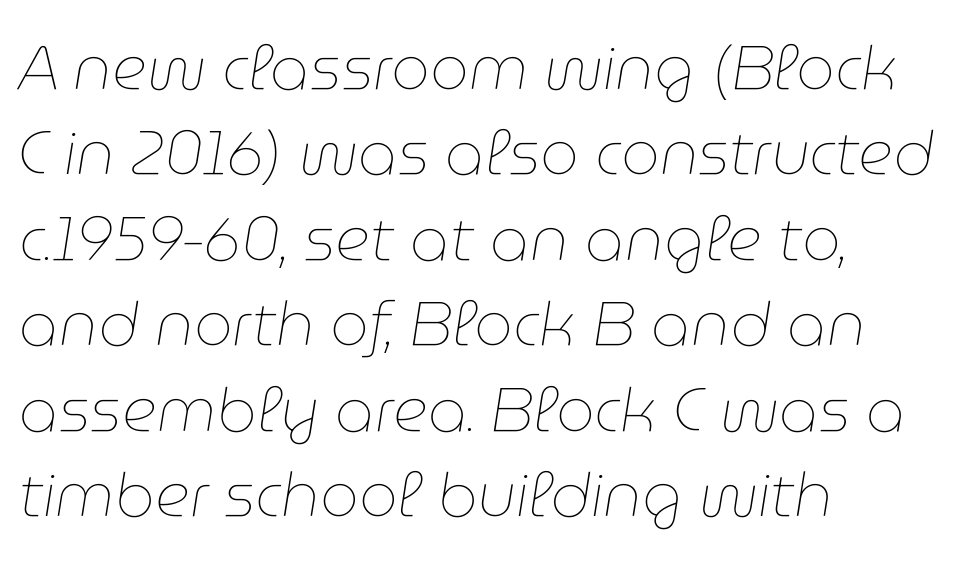
Q: Is the text bold? A: No.
Q: Is the text italic (slanted)? A: Yes, it leans right by about 9 degrees.
Q: Is the text underlined? A: No.
Q: How is the paragraph aligned? A: Left-aligned.
Q: Is the spacing between letters normal or unusually wide? A: Normal.
Q: Is the spacing between lines tight, normal or loose? A: Normal.
Q: Width (condensed, normal, or wide)? A: Normal.
Q: Stroke contrast? A: Low.
Q: x-height? A: Medium.
Q: Monospaced? A: No.
